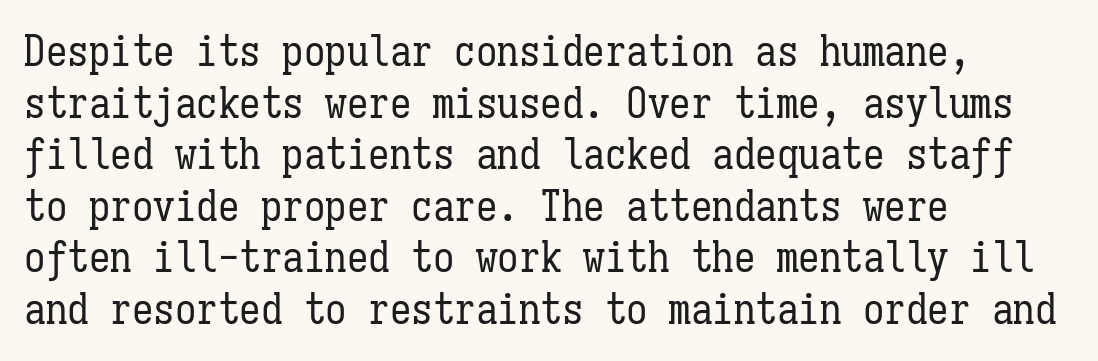
{"italic": "no", "bold": "no", "weight": "regular", "width": "condensed", "stroke_contrast": "low", "x_height": "medium", "monospaced": "yes", "underline": "no", "align": "left", "line_spacing_ratio": 1.2, "letter_spacing": "normal", "letter_spacing_em": 0.0, "glyph_px": 43}
